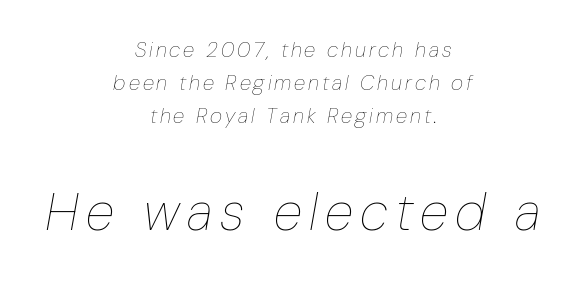
{"italic": "yes", "lean": "right", "slant_degrees": 10, "bold": "no", "weight": "thin", "width": "condensed", "stroke_contrast": "low", "x_height": "medium", "monospaced": "no", "underline": "no", "align": "center", "line_spacing": "normal", "line_spacing_ratio": 1.57, "larger_block": "second", "size_ratio": 2.52, "glyph_px": 53}
